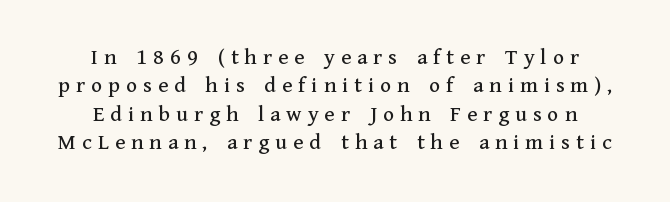
Q: Is the text italic (slanted)? A: No, it is upright.
Q: Is the text underlined? A: No.
Q: How is the paragraph aligned? A: Centered.
Q: Is the spacing between letters normal or unusually wide? A: Unusually wide.
